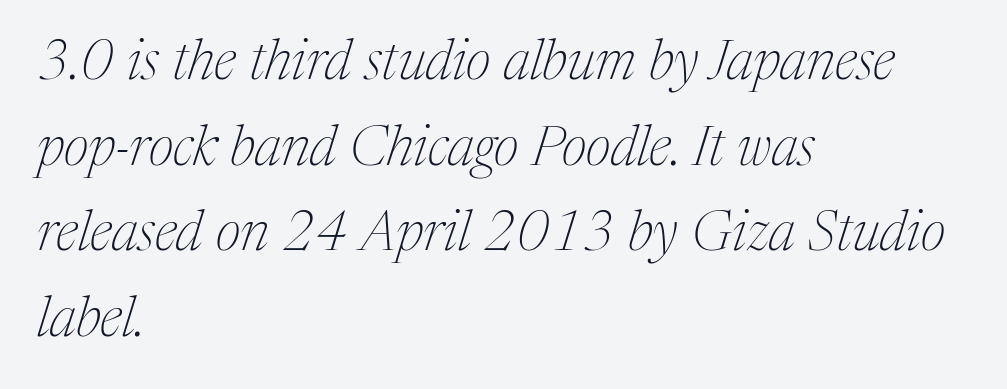
The passage shown is typed in a proportional face where columns would drift. You could call the tracking neutral — neither tight nor loose. On a weight scale, this lands at 450 or below. Glance below the letters and you will spot only blank space.
